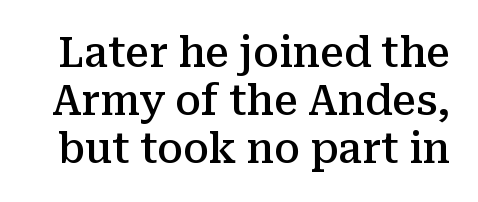
This is roman type, the default non-slanted kind. Honestly, the rows look squashed on top of each other. The type is set solid horizontally, with unmodified tracking. Does the type have serifs? Yes, each stem ends in a small foot. On the weight axis this lands at semibold, roughly 600.
